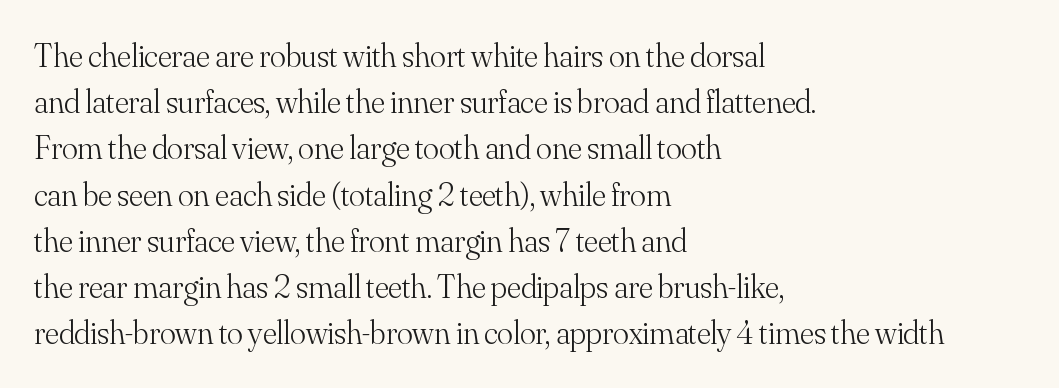
{"serif": "yes", "italic": "no", "bold": "no", "weight": "light", "width": "normal", "stroke_contrast": "medium", "x_height": "small", "monospaced": "no", "underline": "no", "align": "left", "line_spacing": "normal", "line_spacing_ratio": 1.4, "letter_spacing": "normal", "letter_spacing_em": 0.0, "glyph_px": 33}
